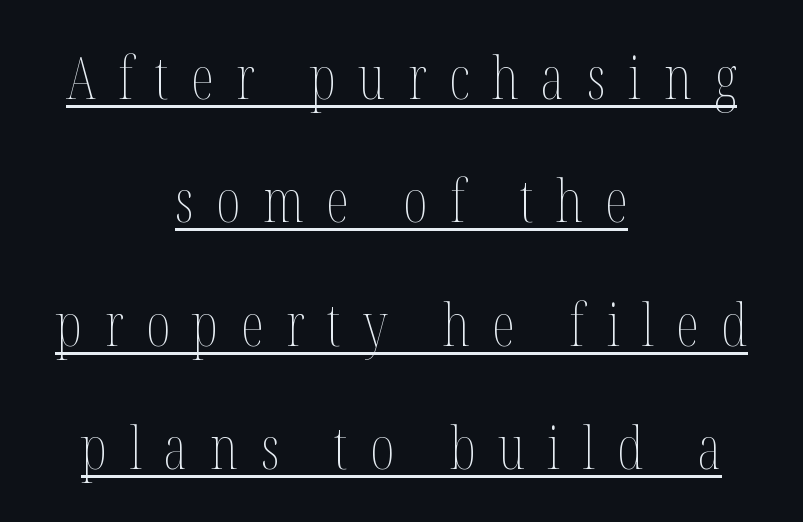
{"italic": "no", "bold": "no", "weight": "thin", "width": "condensed", "stroke_contrast": "medium", "x_height": "medium", "monospaced": "no", "underline": "yes", "align": "center", "line_spacing": "loose", "line_spacing_ratio": 2.09, "letter_spacing": "wide", "letter_spacing_em": 0.38, "glyph_px": 59}
